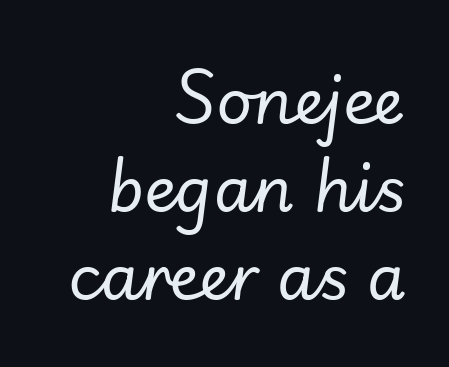
The rows are spaced the way most documents space them. These lines were composed using italics. In CSS terms this would be text-align: right. Plain, unruled lines of type.
